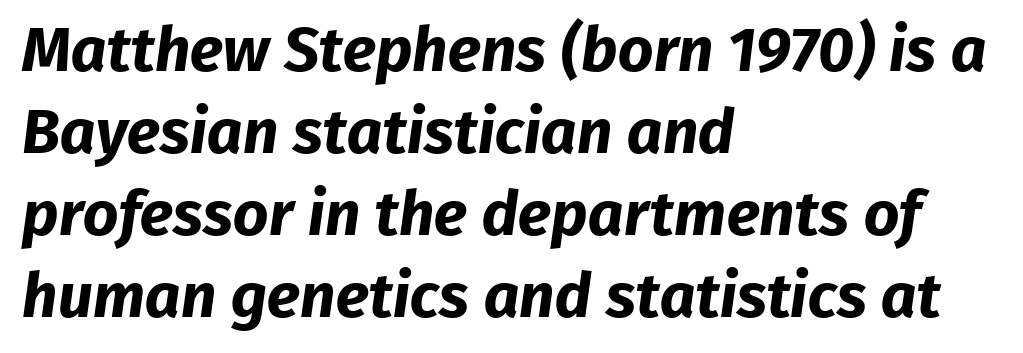
What weight is shown? A full bold with thick strokes. Horizontal alignment here is leftward, the default for most running prose. Does the leading feel generous? No, just average. This sample uses a sans-serif face. Students, note that the glyphs here touch the page at normal intervals. Words float on clear page, feet unadorned.
